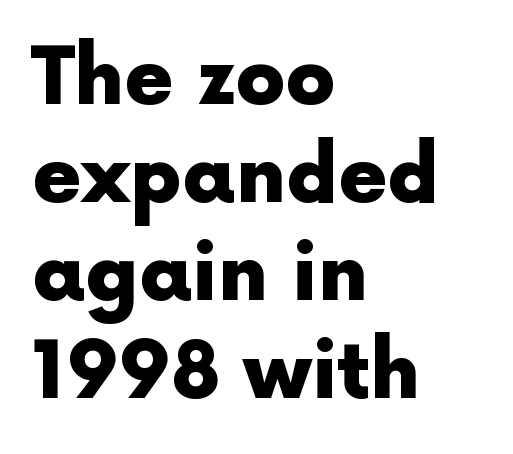
Q: Is the text bold? A: Yes.
Q: Is the text italic (slanted)? A: No, it is upright.
Q: Is the typeface a serif or a sans-serif typeface? A: Sans-serif.
Q: Is the text underlined? A: No.
Q: How is the paragraph aligned? A: Left-aligned.
Q: Is the spacing between letters normal or unusually wide? A: Normal.
Q: Width (condensed, normal, or wide)? A: Normal.
Q: x-height? A: Medium.
Q: Monospaced? A: No.
